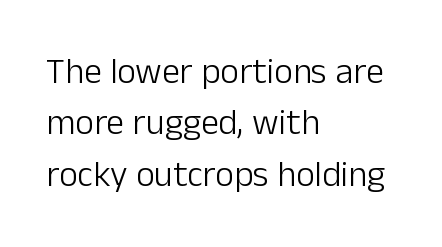
Q: Is the text bold? A: No.
Q: Is the text italic (slanted)? A: No, it is upright.
Q: Is the typeface a serif or a sans-serif typeface? A: Sans-serif.
Q: Is the text underlined? A: No.
Q: How is the paragraph aligned? A: Left-aligned.
Q: Is the spacing between letters normal or unusually wide? A: Normal.
Q: Is the spacing between lines tight, normal or loose? A: Normal.
Q: Width (condensed, normal, or wide)? A: Normal.
Q: Stroke contrast? A: Low.
Q: x-height? A: Medium.
Q: Monospaced? A: No.
